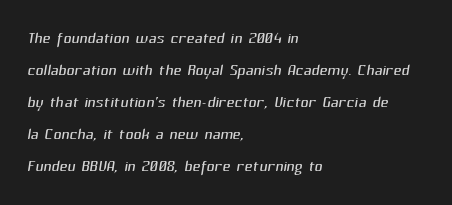
{"bold": "no", "underline": "no", "align": "left", "line_spacing": "normal", "line_spacing_ratio": 1.45, "letter_spacing": "normal", "letter_spacing_em": 0.0, "glyph_px": 22}
